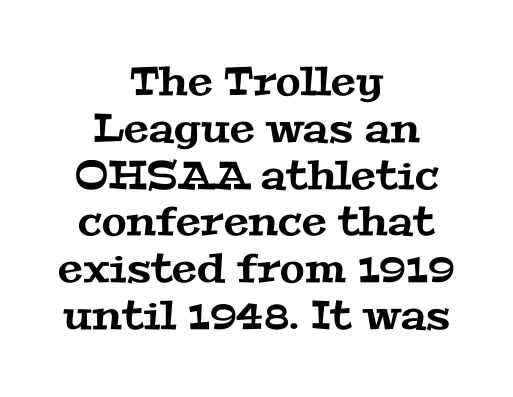
The passage shown is typed in a proportional face where columns would drift. Where is the straight margin? There isn't one; the lines are centered. A clean baseline with only descenders dipping below it. The letters carry serifs — small finishing strokes at the ends of their stems. The gaps between neighbouring characters are ordinary and unremarkable.
